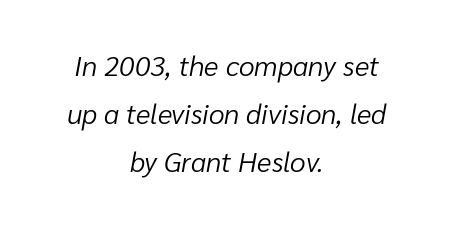
Q: Is the text bold? A: No.
Q: Is the text italic (slanted)? A: Yes, it leans right by about 10 degrees.
Q: Is the text underlined? A: No.
Q: How is the paragraph aligned? A: Centered.
Q: Is the spacing between letters normal or unusually wide? A: Normal.
Q: Width (condensed, normal, or wide)? A: Normal.
Q: Stroke contrast? A: Low.
Q: x-height? A: Medium.
Q: Monospaced? A: No.
